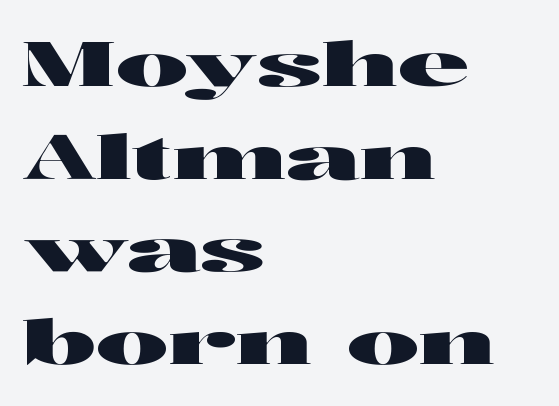
Q: Is the text italic (slanted)? A: No, it is upright.
Q: Is the typeface a serif or a sans-serif typeface? A: Sans-serif.
Q: Is the text underlined? A: No.
Q: How is the paragraph aligned? A: Left-aligned.
Q: Is the spacing between letters normal or unusually wide? A: Normal.
Q: Is the spacing between lines tight, normal or loose? A: Normal.
Q: Width (condensed, normal, or wide)? A: Wide.
Q: Stroke contrast? A: High.
Q: x-height? A: Medium.
Q: Monospaced? A: No.
